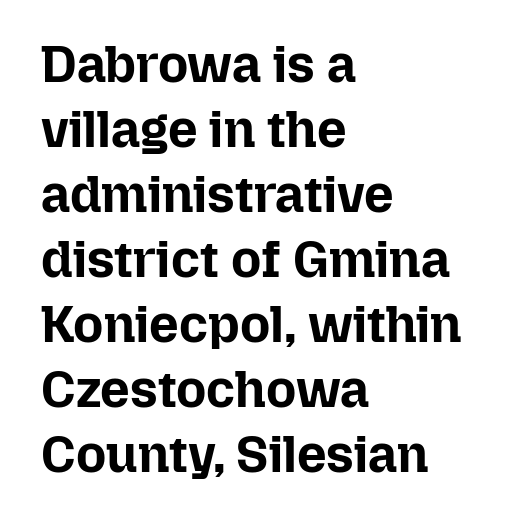
The image shows 52 px bold type, upright; set left-aligned, normal line spacing (1.25x), normal letter spacing, not underlined; low stroke contrast and a medium x-height.
